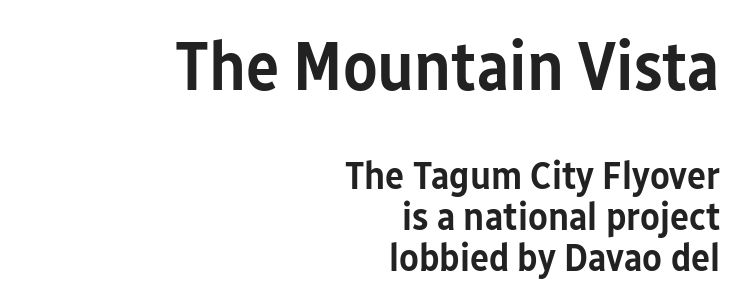
The text block is weighted toward the right margin, trailing off unevenly leftward. You could call the tracking neutral — neither tight nor loose. Examine the stroke ends and you'll find no serifs. This is the in-between weight designers call semibold or demi.
